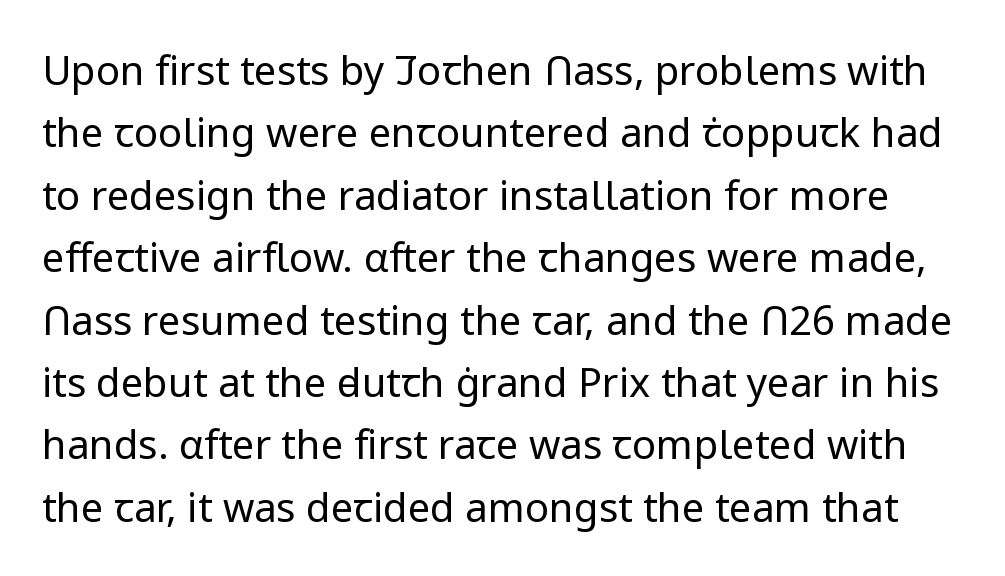
{"serif": "no", "italic": "no", "bold": "no", "weight": "regular", "width": "normal", "stroke_contrast": "low", "x_height": "medium", "monospaced": "no", "underline": "no", "line_spacing": "normal", "line_spacing_ratio": 1.56, "letter_spacing": "normal", "letter_spacing_em": 0.0, "glyph_px": 40}
